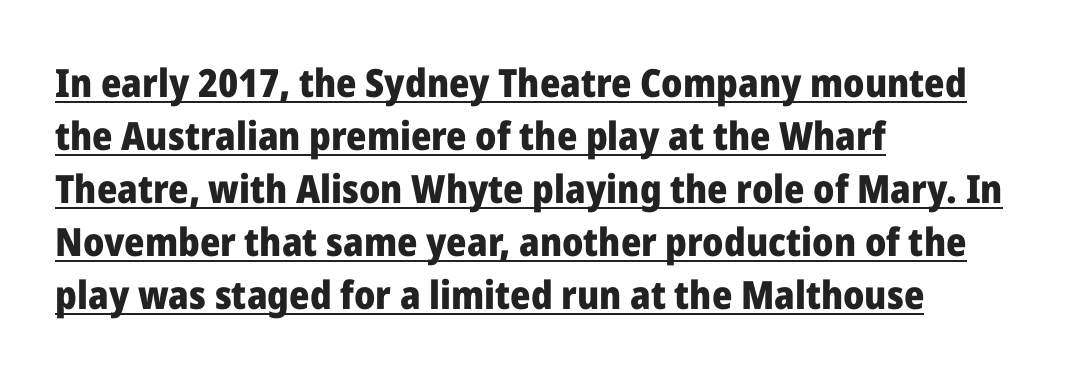
{"serif": "no", "italic": "no", "bold": "yes", "weight": "heavy", "width": "normal", "stroke_contrast": "low", "x_height": "medium", "monospaced": "no", "underline": "yes", "align": "left", "line_spacing": "normal", "line_spacing_ratio": 1.36, "letter_spacing": "normal", "letter_spacing_em": 0.0, "glyph_px": 39}
